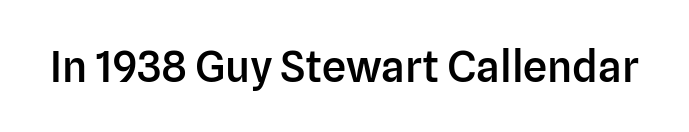
Q: Is the text bold? A: Semi-bold.
Q: Is the text italic (slanted)? A: No, it is upright.
Q: Is the typeface a serif or a sans-serif typeface? A: Sans-serif.
Q: Is the text underlined? A: No.
Q: Is the spacing between letters normal or unusually wide? A: Normal.
Q: Width (condensed, normal, or wide)? A: Normal.
Q: Stroke contrast? A: Low.
Q: x-height? A: Medium.
Q: Monospaced? A: No.
